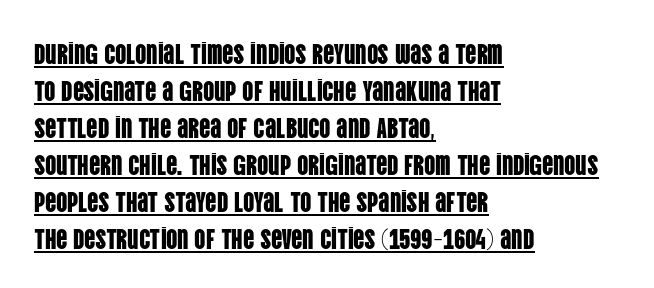
Q: Is the text italic (slanted)? A: No, it is upright.
Q: Is the typeface a serif or a sans-serif typeface? A: Sans-serif.
Q: Is the text underlined? A: Yes.
Q: How is the paragraph aligned? A: Left-aligned.
Q: Is the spacing between letters normal or unusually wide? A: Normal.
Q: Is the spacing between lines tight, normal or loose? A: Normal.
Q: Width (condensed, normal, or wide)? A: Condensed.
Q: Stroke contrast? A: Low.
Q: x-height? A: Large.
Q: Monospaced? A: No.
